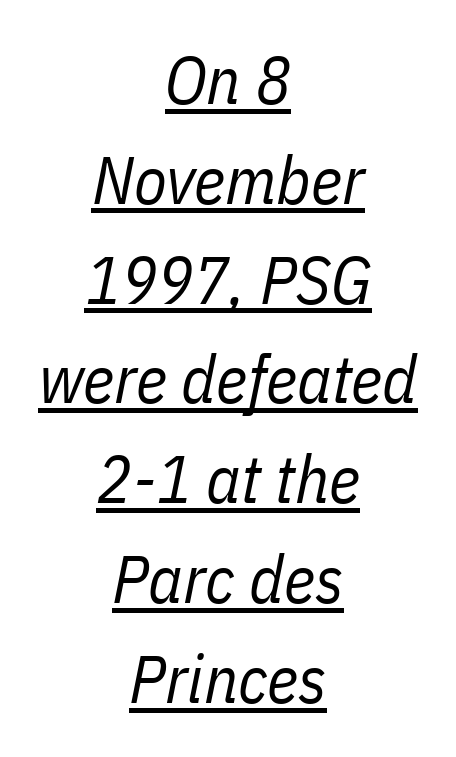
Q: Is the text bold? A: No.
Q: Is the text italic (slanted)? A: Yes, it leans right by about 11 degrees.
Q: Is the text underlined? A: Yes.
Q: How is the paragraph aligned? A: Centered.
Q: Is the spacing between letters normal or unusually wide? A: Normal.
Q: Is the spacing between lines tight, normal or loose? A: Normal.
Q: Width (condensed, normal, or wide)? A: Condensed.
Q: Stroke contrast? A: Low.
Q: x-height? A: Medium.
Q: Monospaced? A: No.
